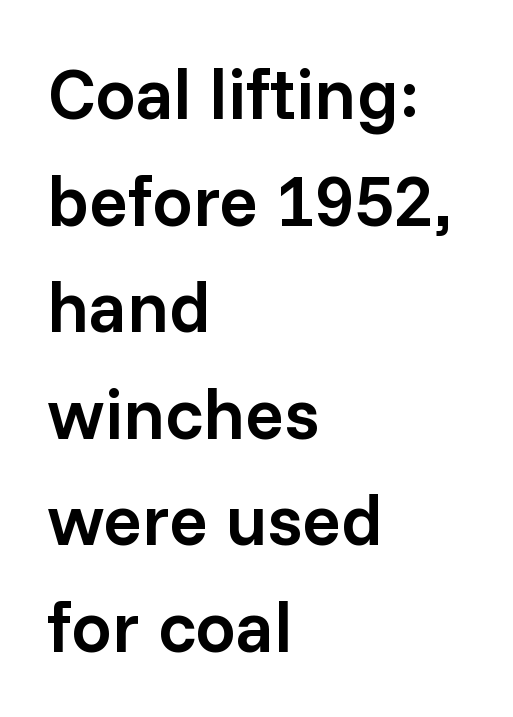
The image shows 72 px semibold sans-serif type, upright; set left-aligned, normal line spacing (1.48x), normal letter spacing, not underlined; low stroke contrast and a medium x-height.
